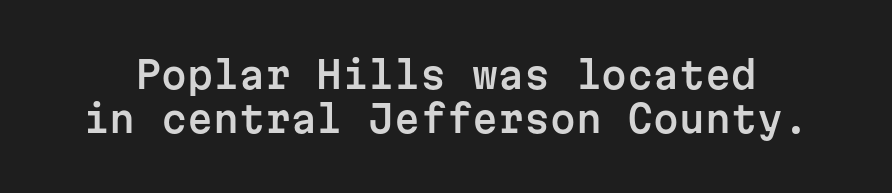
Q: Is the text italic (slanted)? A: No, it is upright.
Q: Is the typeface a serif or a sans-serif typeface? A: Sans-serif.
Q: Is the text underlined? A: No.
Q: Is the spacing between letters normal or unusually wide? A: Normal.
Q: Width (condensed, normal, or wide)? A: Normal.
Q: Stroke contrast? A: Low.
Q: x-height? A: Medium.
Q: Monospaced? A: Yes.
